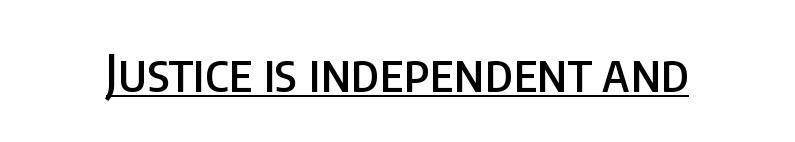
Q: Is the text italic (slanted)? A: No, it is upright.
Q: Is the typeface a serif or a sans-serif typeface? A: Sans-serif.
Q: Is the text underlined? A: Yes.
Q: Is the spacing between letters normal or unusually wide? A: Normal.
Q: Width (condensed, normal, or wide)? A: Condensed.
Q: Stroke contrast? A: Low.
Q: x-height? A: Large.
Q: Monospaced? A: No.
